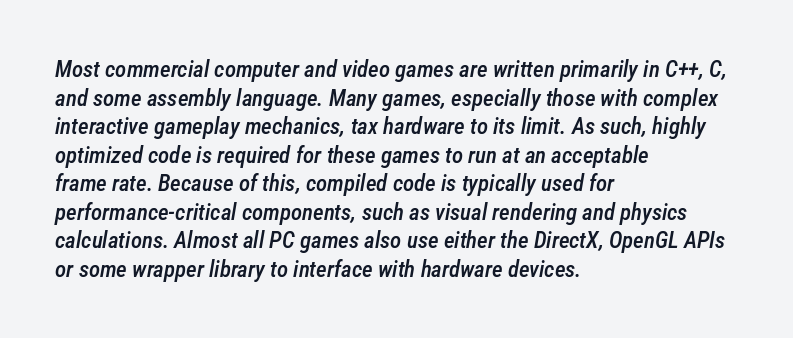
Q: Is the text bold? A: Semi-bold.
Q: Is the text italic (slanted)? A: Yes, it leans right by about 12 degrees.
Q: Is the text underlined? A: No.
Q: How is the paragraph aligned? A: Left-aligned.
Q: Is the spacing between letters normal or unusually wide? A: Normal.
